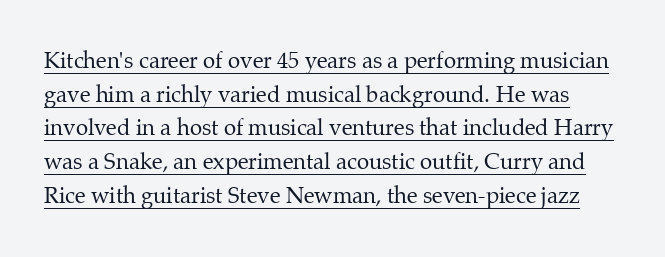
{"italic": "no", "bold": "no", "underline": "yes", "line_spacing": "normal", "line_spacing_ratio": 1.53, "letter_spacing": "normal", "letter_spacing_em": 0.0, "glyph_px": 22}
